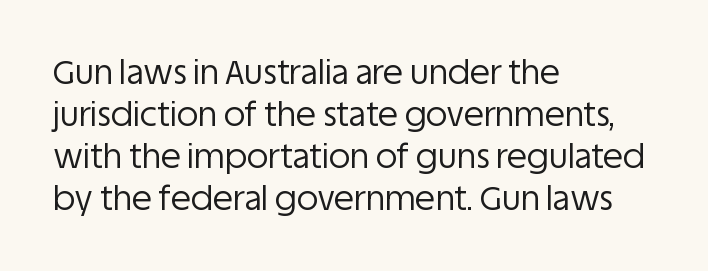
The image shows 33 px regular-weight sans-serif type, upright; set left-aligned, normal line spacing (1.27x), normal letter spacing, not underlined; low stroke contrast and a large x-height.
